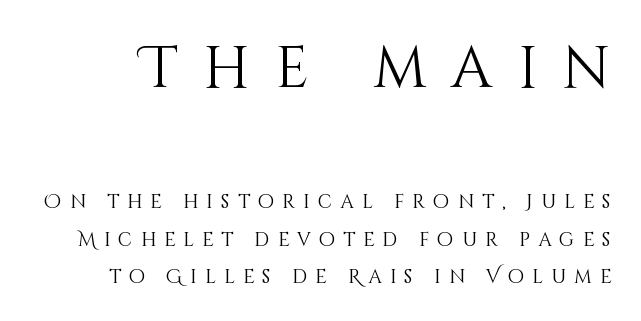
{"italic": "no", "bold": "no", "weight": "light", "width": "normal", "stroke_contrast": "medium", "x_height": "large", "monospaced": "no", "underline": "no", "line_spacing": "loose", "line_spacing_ratio": 1.95, "letter_spacing": "wide", "letter_spacing_em": 0.43, "larger_block": "first", "size_ratio": 3.05, "glyph_px": 58}
